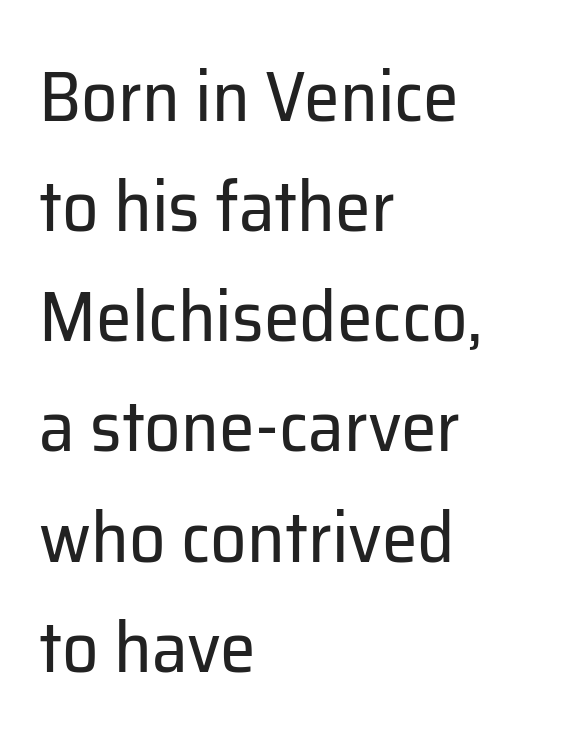
Q: Is the text bold? A: No.
Q: Is the text italic (slanted)? A: No, it is upright.
Q: Is the typeface a serif or a sans-serif typeface? A: Sans-serif.
Q: Is the text underlined? A: No.
Q: How is the paragraph aligned? A: Left-aligned.
Q: Is the spacing between letters normal or unusually wide? A: Normal.
Q: Is the spacing between lines tight, normal or loose? A: Normal.
Q: Width (condensed, normal, or wide)? A: Normal.
Q: Stroke contrast? A: Low.
Q: x-height? A: Medium.
Q: Monospaced? A: No.
